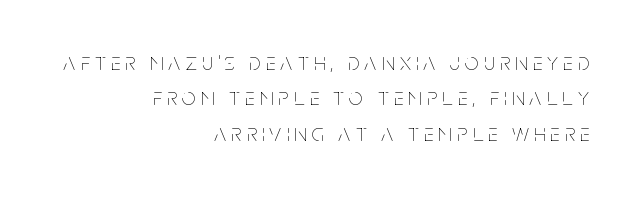
The image shows 24 px text type, upright; set right-aligned, normal line spacing (1.47x), unusually wide letter spacing (+0.22 em), not underlined.
